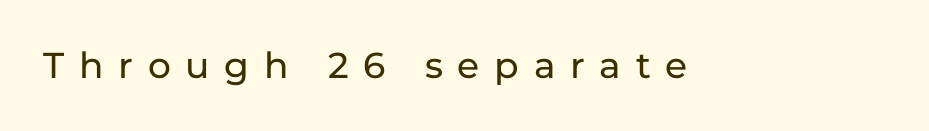
Q: Is the text italic (slanted)? A: No, it is upright.
Q: Is the typeface a serif or a sans-serif typeface? A: Sans-serif.
Q: Is the text underlined? A: No.
Q: Is the spacing between letters normal or unusually wide? A: Unusually wide.
Q: Width (condensed, normal, or wide)? A: Normal.
Q: Stroke contrast? A: Low.
Q: x-height? A: Medium.
Q: Monospaced? A: No.
